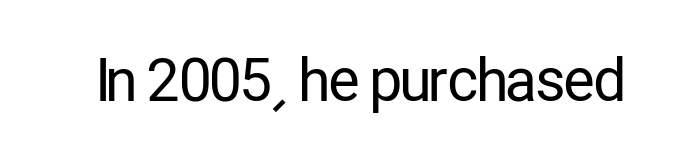
{"serif": "no", "italic": "no", "bold": "no", "weight": "regular", "width": "condensed", "stroke_contrast": "low", "x_height": "medium", "monospaced": "no", "underline": "no", "letter_spacing": "normal", "letter_spacing_em": 0.0, "glyph_px": 58}
